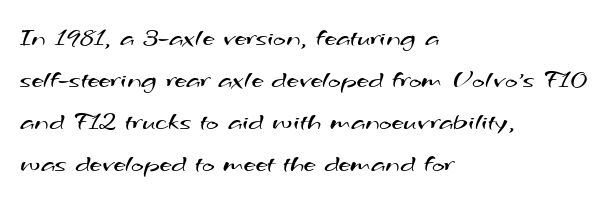
The image shows 27 px text type; set left-aligned, normal line spacing (1.56x), normal letter spacing, not underlined.
